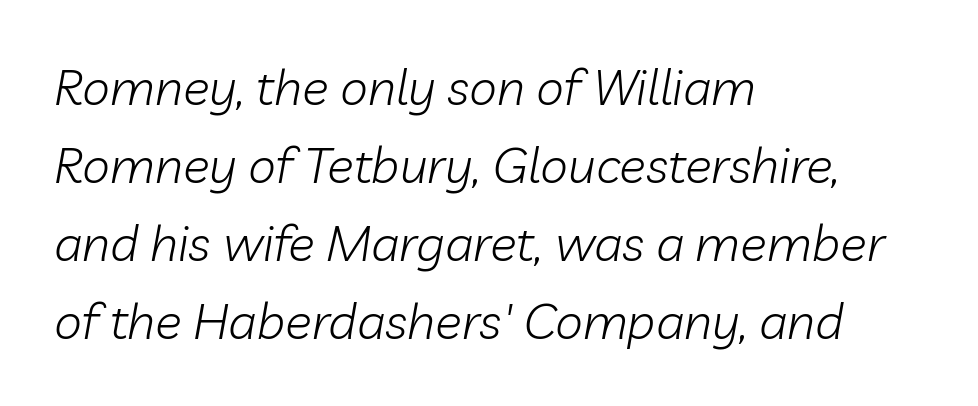
Q: Is the text bold? A: No.
Q: Is the text italic (slanted)? A: Yes, it leans right by about 10 degrees.
Q: Is the text underlined? A: No.
Q: How is the paragraph aligned? A: Left-aligned.
Q: Is the spacing between letters normal or unusually wide? A: Normal.
Q: Is the spacing between lines tight, normal or loose? A: Normal.
Q: Width (condensed, normal, or wide)? A: Normal.
Q: Stroke contrast? A: Low.
Q: x-height? A: Medium.
Q: Monospaced? A: No.
